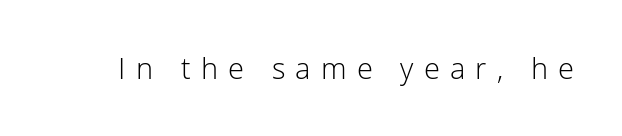
{"serif": "no", "italic": "no", "bold": "no", "weight": "light", "width": "normal", "stroke_contrast": "low", "x_height": "medium", "monospaced": "no", "underline": "no", "letter_spacing": "wide", "letter_spacing_em": 0.35, "glyph_px": 29}
